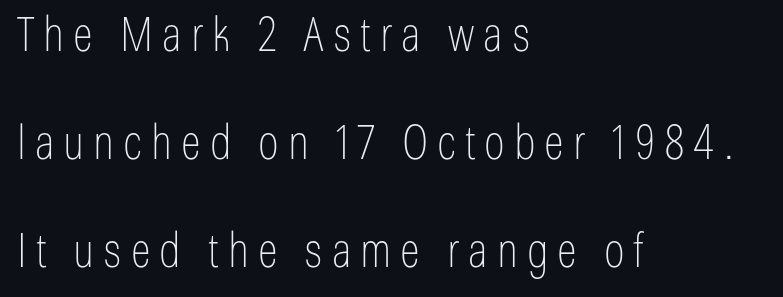
The image shows 47 px thin, condensed sans-serif type, upright; set left-aligned, loose line spacing (2.3x), not underlined; low stroke contrast and a medium x-height.
